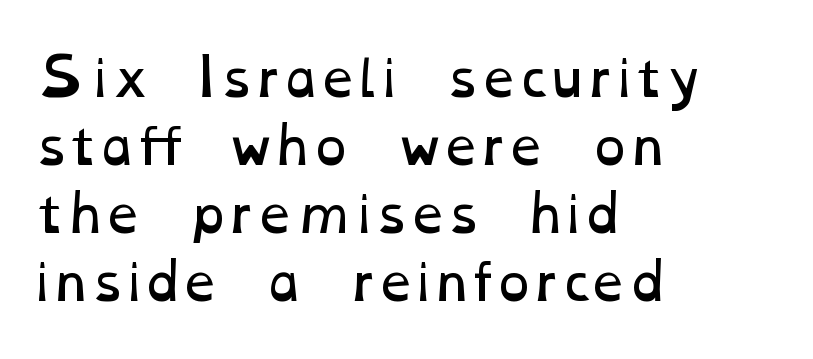
The tracking reads as untouched default to a designer's eye. Whoever set this chose a conventional vertical rhythm. The specimen omits any rule beneath the text block's lines. Stems and bowls with no extra thickness — not bold. Character widths vary here, with narrow letters taking less room than wide ones.
